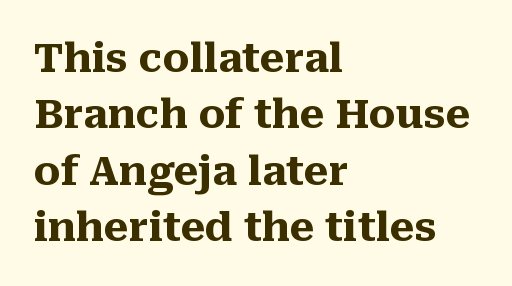
Q: Is the text bold? A: Yes.
Q: Is the text italic (slanted)? A: No, it is upright.
Q: Is the typeface a serif or a sans-serif typeface? A: Serif.
Q: Is the text underlined? A: No.
Q: How is the paragraph aligned? A: Left-aligned.
Q: Is the spacing between letters normal or unusually wide? A: Normal.
Q: Is the spacing between lines tight, normal or loose? A: Normal.
Q: Width (condensed, normal, or wide)? A: Normal.
Q: Stroke contrast? A: Medium.
Q: x-height? A: Medium.
Q: Monospaced? A: No.
